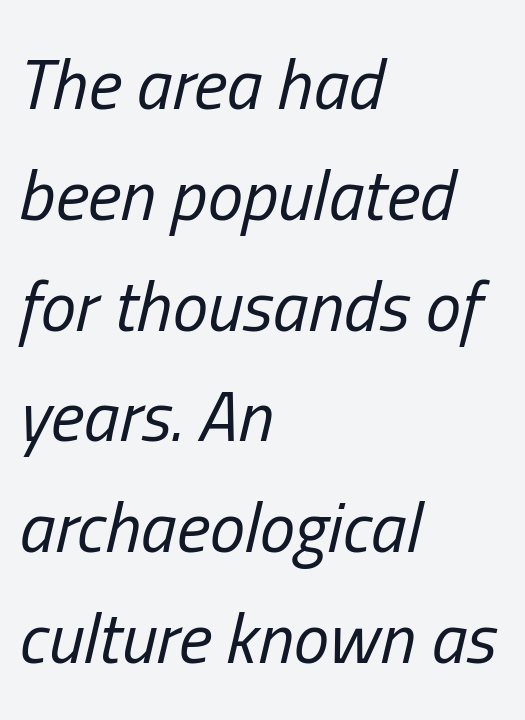
{"italic": "yes", "lean": "right", "slant_degrees": 13, "bold": "no", "weight": "regular", "width": "condensed", "stroke_contrast": "low", "x_height": "medium", "monospaced": "no", "underline": "no", "align": "left", "line_spacing": "normal", "line_spacing_ratio": 1.56, "letter_spacing": "normal", "letter_spacing_em": 0.0, "glyph_px": 71}
